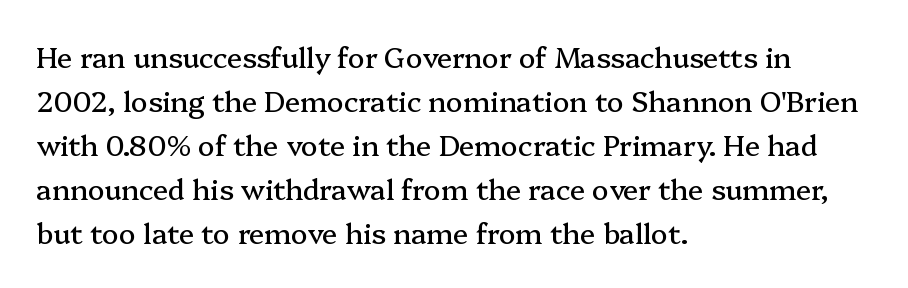
Q: Is the text italic (slanted)? A: No, it is upright.
Q: Is the typeface a serif or a sans-serif typeface? A: Serif.
Q: Is the text underlined? A: No.
Q: How is the paragraph aligned? A: Left-aligned.
Q: Is the spacing between letters normal or unusually wide? A: Normal.
Q: Is the spacing between lines tight, normal or loose? A: Normal.
Q: Width (condensed, normal, or wide)? A: Normal.
Q: Stroke contrast? A: Medium.
Q: x-height? A: Medium.
Q: Monospaced? A: No.
